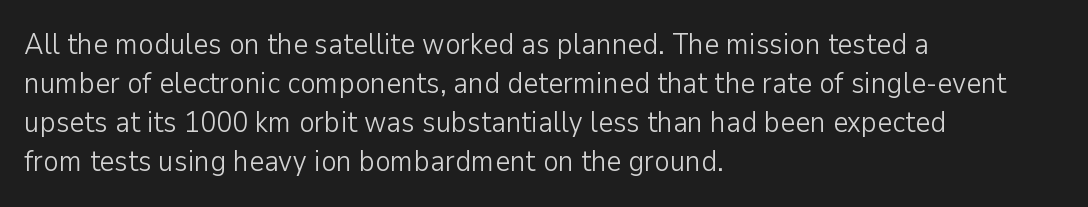
Normally led — the rows are evenly, conventionally spaced. Is the type heavy? It reads as light-to-regular instead. A roman cut, with each character standing at attention. Here the designer chose a conventional face with non-uniform glyph widths. Type style note: lacks serifs. Any mark beneath the type? The region is blank.
